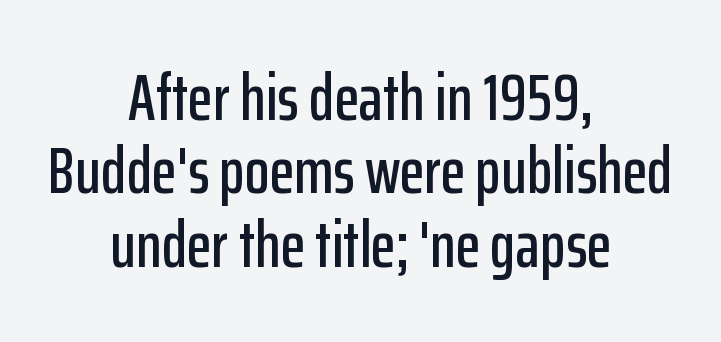
Each new line begins almost immediately beneath the previous one. Observe the absence of serifs on each vertical stroke in this sample. Short and long lines alike share a common midpoint. Tall strokes in this sample are plumb rather than angled. The passage shown is not underscored anywhere.
